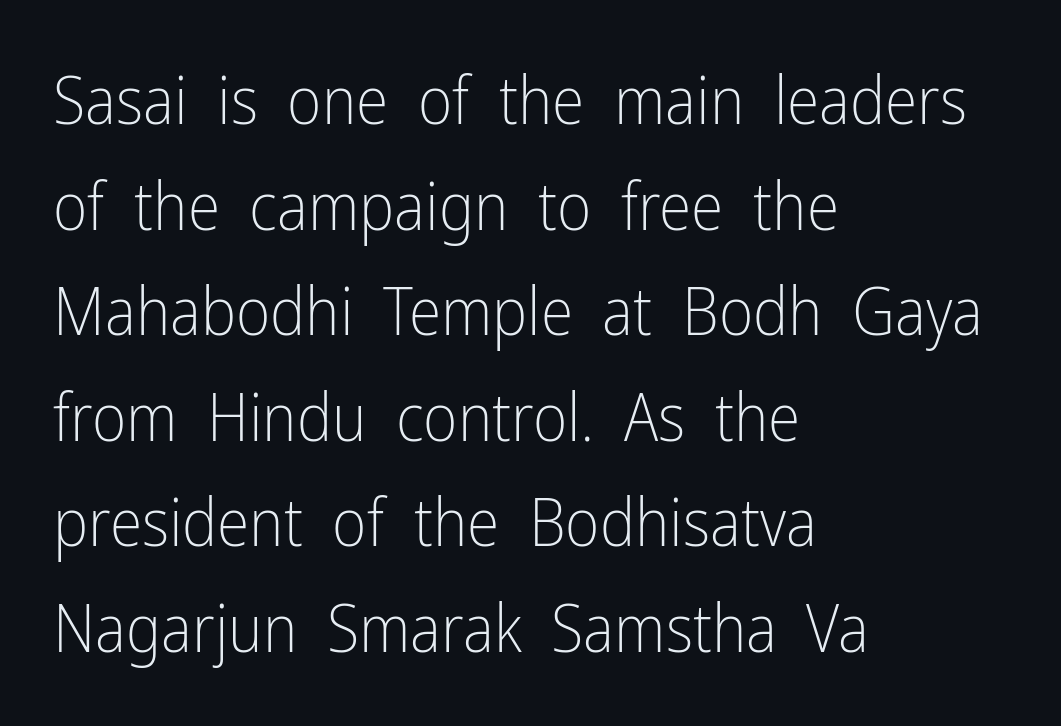
{"serif": "no", "italic": "no", "bold": "no", "weight": "light", "width": "condensed", "stroke_contrast": "low", "x_height": "medium", "monospaced": "no", "underline": "no", "align": "left", "line_spacing": "normal", "line_spacing_ratio": 1.6, "letter_spacing": "normal", "letter_spacing_em": 0.0, "glyph_px": 66}
